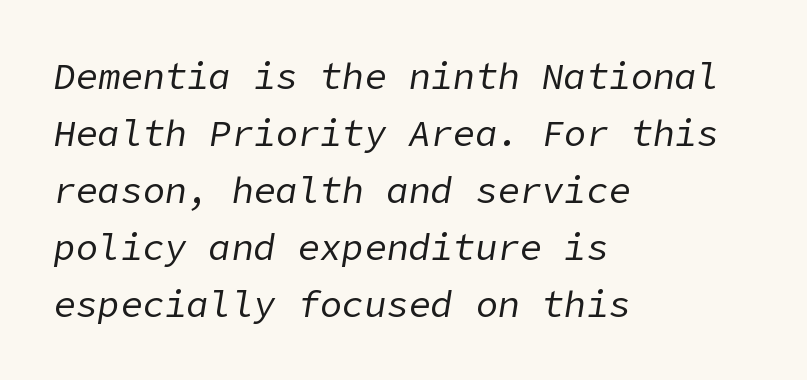
Q: Is the text bold? A: No.
Q: Is the text italic (slanted)? A: Yes, it leans right by about 9 degrees.
Q: Is the text underlined? A: No.
Q: How is the paragraph aligned? A: Left-aligned.
Q: Is the spacing between letters normal or unusually wide? A: Normal.
Q: Is the spacing between lines tight, normal or loose? A: Normal.
Q: Width (condensed, normal, or wide)? A: Normal.
Q: Stroke contrast? A: Low.
Q: x-height? A: Medium.
